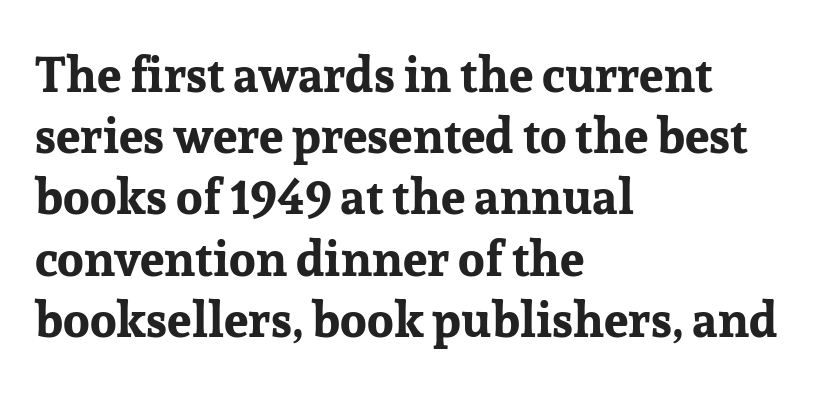
This rendering employs a face with finishing strokes, i.e., a serif. Summary of vertical rhythm: regular, with standard interline spacing. Typeset ragged right — the left edge is the straight one. Clear beneath every line of the passage.
